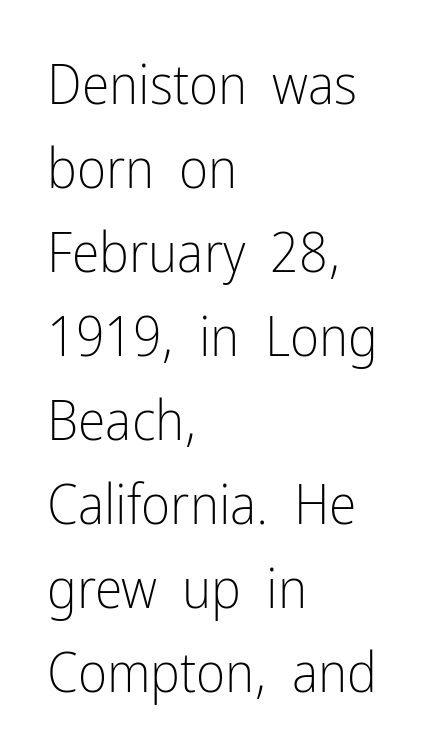
The image shows 56 px light, condensed sans-serif type, upright; set left-aligned, normal line spacing (1.5x), normal letter spacing, not underlined; low stroke contrast and a medium x-height.
